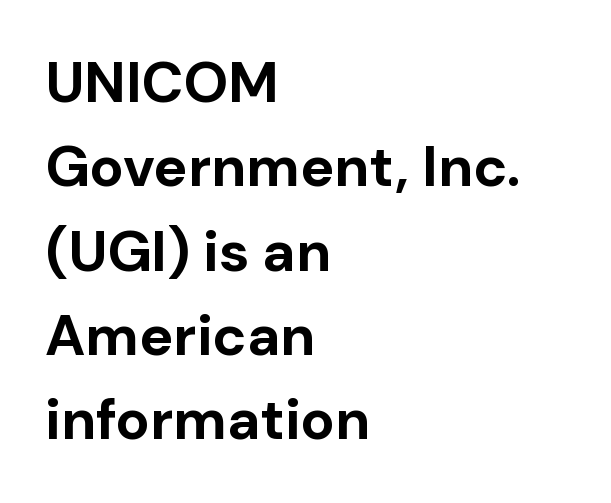
The image shows 57 px bold sans-serif type, upright; set left-aligned, normal line spacing (1.48x), normal letter spacing, not underlined; low stroke contrast and a medium x-height.
